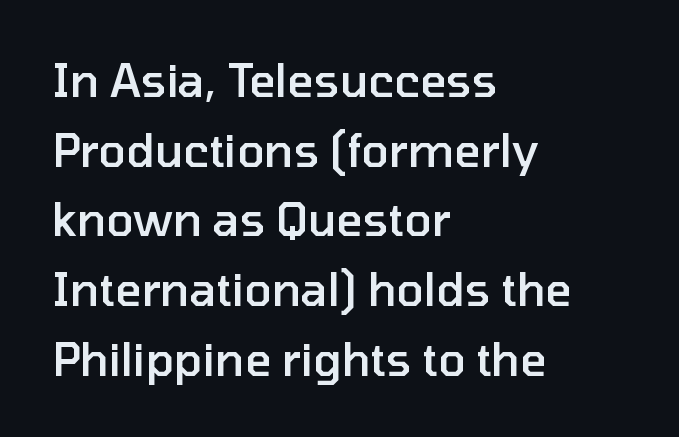
{"serif": "no", "italic": "no", "bold": "semi", "weight": "semibold", "width": "normal", "stroke_contrast": "low", "x_height": "medium", "monospaced": "no", "underline": "no", "align": "left", "line_spacing": "normal", "line_spacing_ratio": 1.55, "letter_spacing": "normal", "letter_spacing_em": 0.0, "glyph_px": 45}
